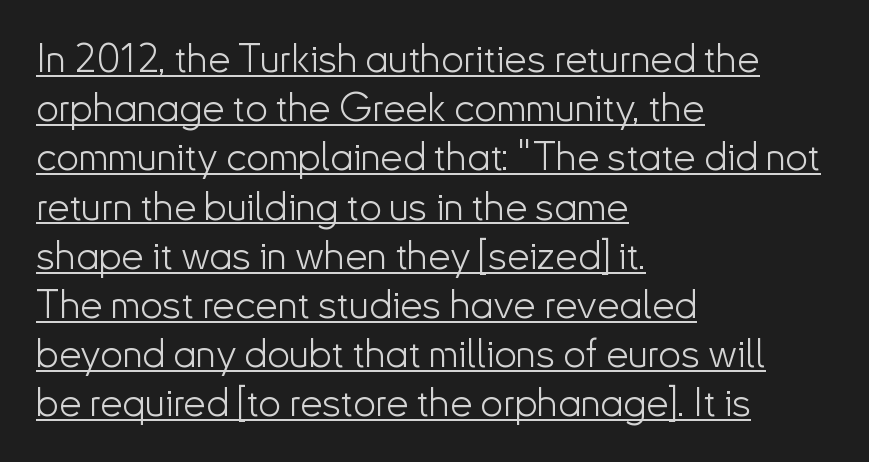
{"serif": "no", "italic": "no", "bold": "no", "weight": "light", "width": "normal", "stroke_contrast": "low", "x_height": "small", "monospaced": "no", "underline": "yes", "align": "left", "line_spacing_ratio": 1.23, "letter_spacing": "normal", "letter_spacing_em": 0.0, "glyph_px": 40}
